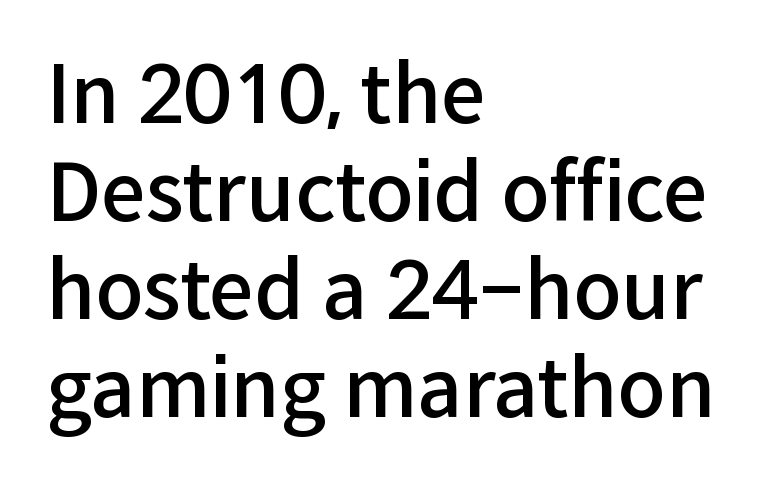
{"serif": "no", "italic": "no", "bold": "semi", "weight": "semibold", "width": "normal", "stroke_contrast": "low", "x_height": "medium", "monospaced": "no", "underline": "no", "align": "left", "line_spacing_ratio": 1.24, "letter_spacing": "normal", "letter_spacing_em": 0.0, "glyph_px": 79}
